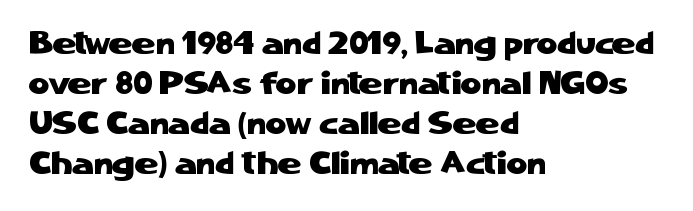
The image shows 32 px sans-serif type, upright; set left-aligned, normal line spacing (1.25x), normal letter spacing, not underlined; low stroke contrast and a medium x-height.
